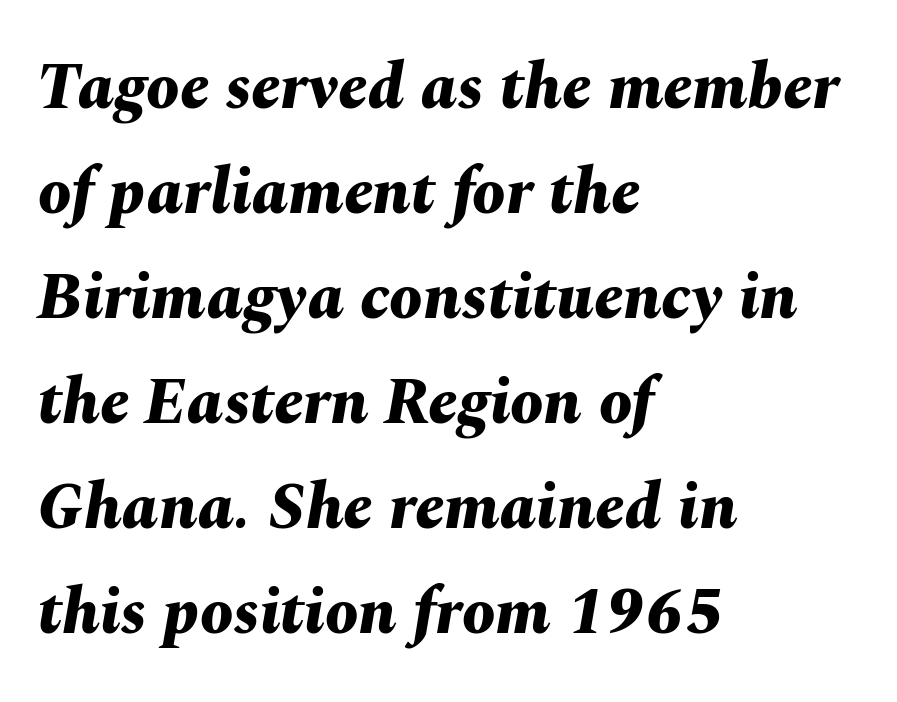
{"italic": "yes", "lean": "right", "slant_degrees": 10, "bold": "yes", "weight": "bold", "width": "normal", "stroke_contrast": "medium", "x_height": "medium", "monospaced": "no", "underline": "no", "align": "left", "line_spacing": "normal", "line_spacing_ratio": 1.59, "letter_spacing": "normal", "letter_spacing_em": 0.0, "glyph_px": 66}
